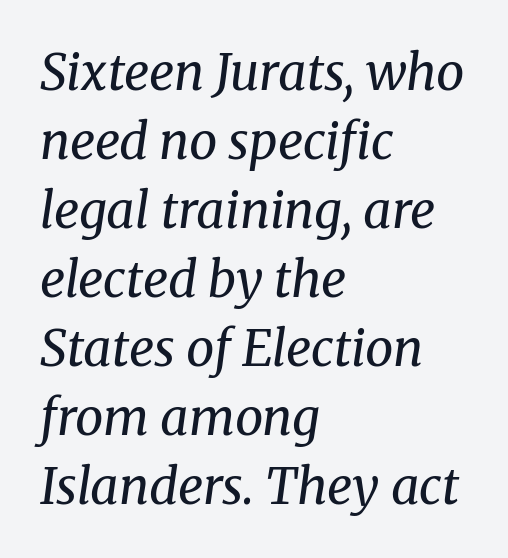
The image shows 50 px regular-weight serif type, italic (leaning right); set left-aligned, normal line spacing (1.38x), normal letter spacing, not underlined; medium stroke contrast and a medium x-height.
